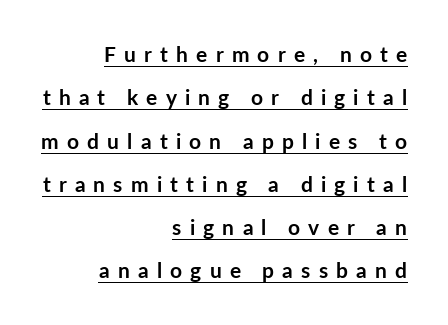
This rendering widens character spacing well past its baseline value. The designer dialed line spacing up above the default. The lettering stays uniformly vertical, giving the passage a roman look. Each glyph is drawn with heavy, bold strokes. The glyphs are accompanied by a horizontal stroke just below them.
